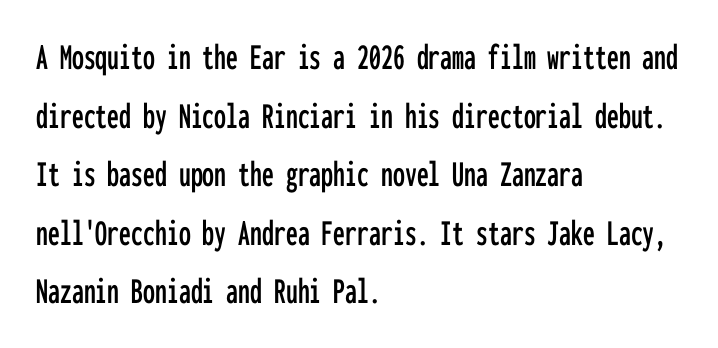
{"serif": "no", "italic": "no", "width": "condensed", "stroke_contrast": "low", "x_height": "medium", "monospaced": "yes", "underline": "no", "align": "left", "line_spacing": "normal", "line_spacing_ratio": 1.54, "letter_spacing": "normal", "letter_spacing_em": 0.0, "glyph_px": 38}
